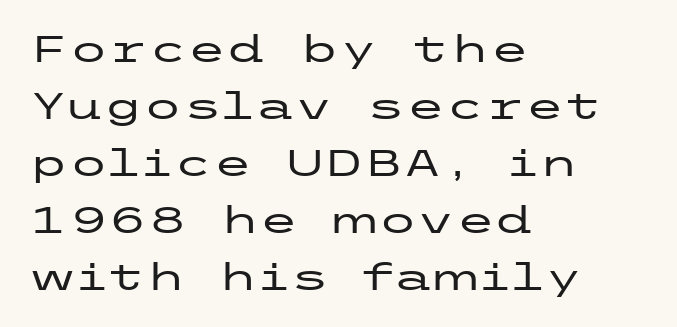
If you measured baseline to baseline, you'd find a middling distance. Ordinary non-slanted type is in use. The space beneath each line is pristine and unruled. Is this a sans? Yes — the strokes have no serifs.
